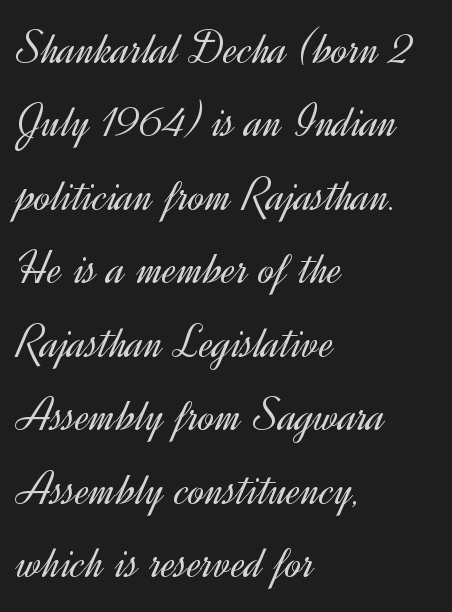
The image shows 49 px light sans-serif type; set left-aligned, normal line spacing (1.5x), normal letter spacing, not underlined; a small x-height.
